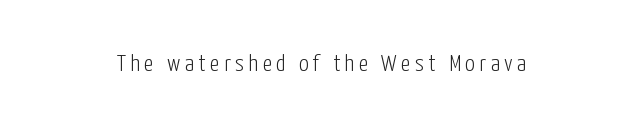
Q: Is the text bold? A: No.
Q: Is the text italic (slanted)? A: No, it is upright.
Q: Is the text underlined? A: No.
